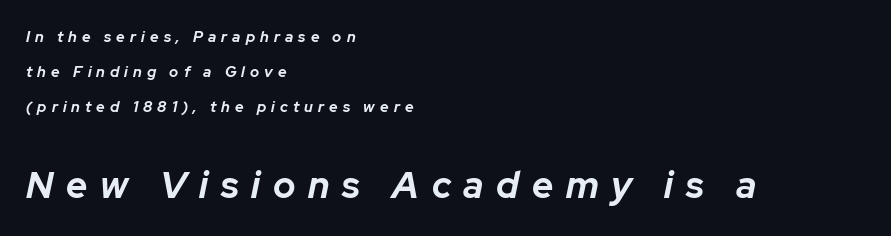
{"italic": "yes", "lean": "right", "slant_degrees": 12, "bold": "yes", "weight": "bold", "width": "normal", "stroke_contrast": "low", "x_height": "medium", "monospaced": "no", "underline": "no", "align": "left", "line_spacing": "loose", "line_spacing_ratio": 2.32, "letter_spacing": "wide", "letter_spacing_em": 0.34, "larger_block": "second", "size_ratio": 2.47, "glyph_px": 37}
